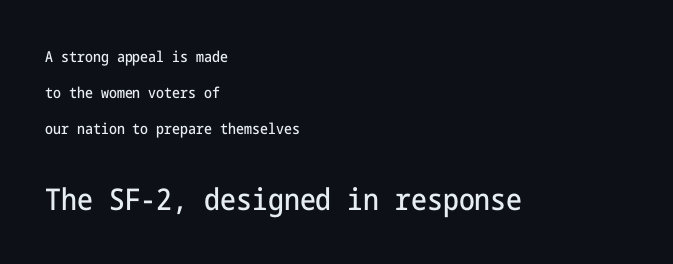
Q: Is the text italic (slanted)? A: No, it is upright.
Q: Is the typeface a serif or a sans-serif typeface? A: Sans-serif.
Q: Is the text underlined? A: No.
Q: How is the paragraph aligned? A: Left-aligned.
Q: Is the spacing between letters normal or unusually wide? A: Normal.
Q: Is the spacing between lines tight, normal or loose? A: Loose.
Q: Which block of text is set in a larger size, the first (top) or the second (bottom)? A: The second (bottom) one.
Q: Width (condensed, normal, or wide)? A: Condensed.
Q: Stroke contrast? A: Low.
Q: x-height? A: Medium.
